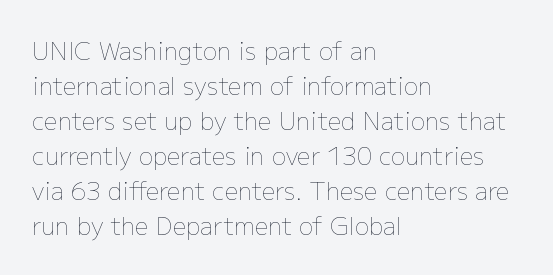
Q: Is the text bold? A: No.
Q: Is the text italic (slanted)? A: No, it is upright.
Q: Is the text underlined? A: No.
Q: How is the paragraph aligned? A: Left-aligned.
Q: Is the spacing between letters normal or unusually wide? A: Normal.
Q: Is the spacing between lines tight, normal or loose? A: Normal.
